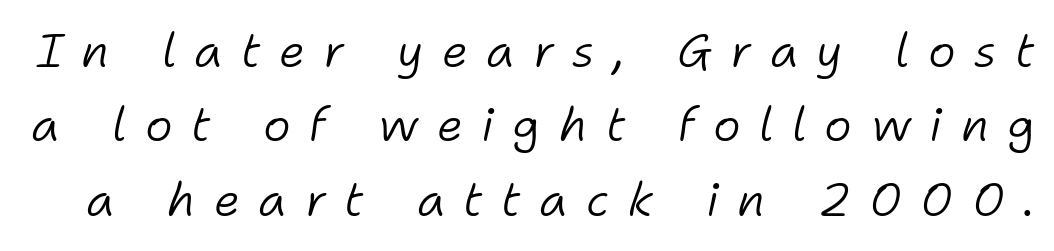
Any mark beneath the type? The region is blank. The axis of the letterforms is tilted away from vertical. The letters advance in unequal steps, a hallmark of proportional type. The rendering inserts visible extra space after every character. Whoever set this chose a conventional vertical rhythm.
